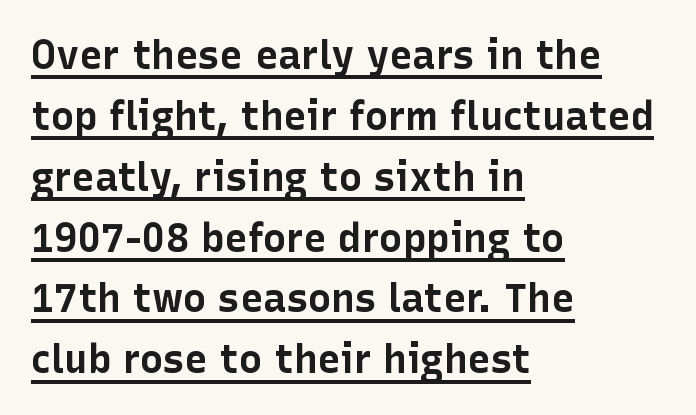
{"serif": "no", "italic": "no", "bold": "yes", "weight": "bold", "width": "normal", "stroke_contrast": "low", "x_height": "medium", "monospaced": "no", "underline": "yes", "align": "left", "line_spacing": "normal", "line_spacing_ratio": 1.56, "letter_spacing": "normal", "letter_spacing_em": 0.0, "glyph_px": 39}
